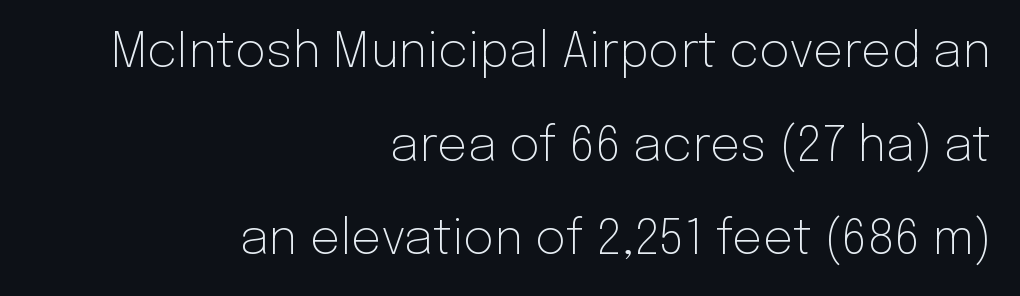
The image shows 48 px light sans-serif type, upright; set right-aligned, loose line spacing (1.95x), normal letter spacing, not underlined; low stroke contrast and a medium x-height.
